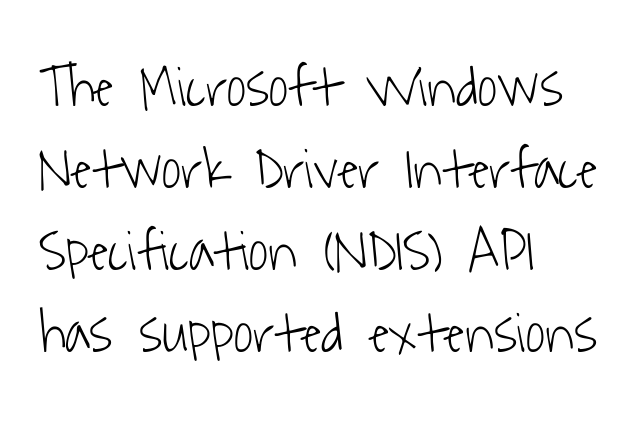
The image shows 59 px light, condensed sans-serif type; set left-aligned, normal line spacing (1.39x), normal letter spacing, not underlined; low stroke contrast and a medium x-height.
